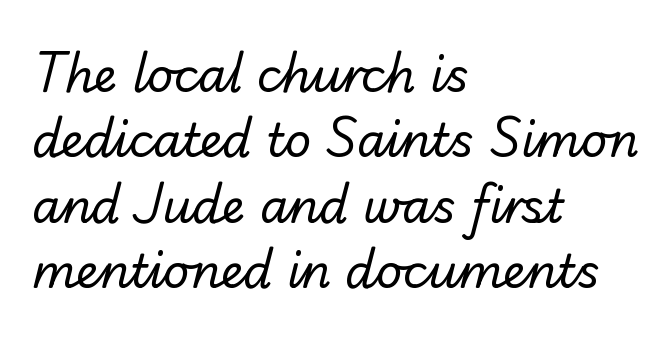
Nothing unusual about the tracking: characters are spaced as the font intends. Just letters on the line, the space beneath them empty. Whoever set this chose a conventional vertical rhythm. The font sits on the lighter half of the weight spectrum, regular included. The rendering uses natural spacing where letterforms have individual widths. The lines in this sample share a left origin and differ only in where they stop.
